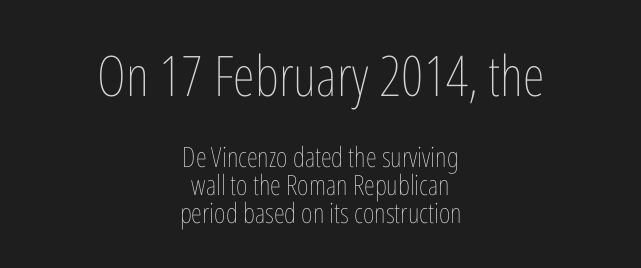
These lines are rendered in a variable-pitch font. Horizontal bands of white between lines are thin slivers. Leftover space on each line is divided equally before and after the words. A bare baseline throughout the passage. Does the bottom block carry the larger type? No, the top block does. Is this a heavy cut? Hardly; it is regular or lighter.
